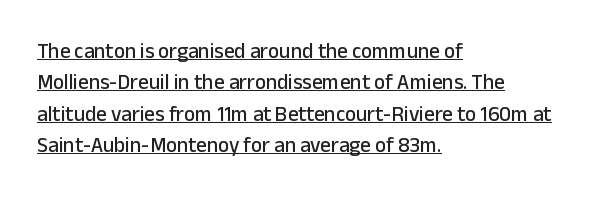
The image shows 21 px text type, upright; set left-aligned, normal line spacing (1.5x), normal letter spacing, underlined.
